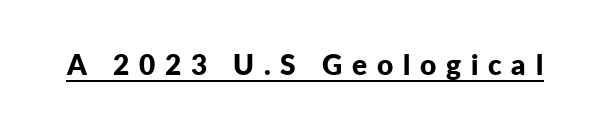
The image shows 28 px bold sans-serif type, upright; set unusually wide letter spacing (+0.35 em), underlined; low stroke contrast and a medium x-height.
